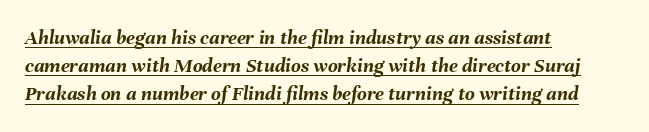
Q: Is the text bold? A: Yes.
Q: Is the text italic (slanted)? A: Yes, it leans right by about 8 degrees.
Q: Is the text underlined? A: Yes.
Q: How is the paragraph aligned? A: Left-aligned.
Q: Is the spacing between letters normal or unusually wide? A: Normal.
Q: Is the spacing between lines tight, normal or loose? A: Normal.
